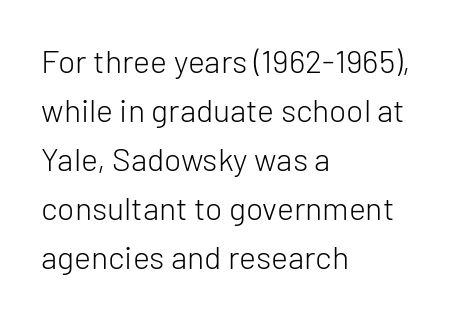
The image shows 32 px light sans-serif type, upright; set left-aligned, normal line spacing (1.53x), normal letter spacing, not underlined; low stroke contrast and a medium x-height.
